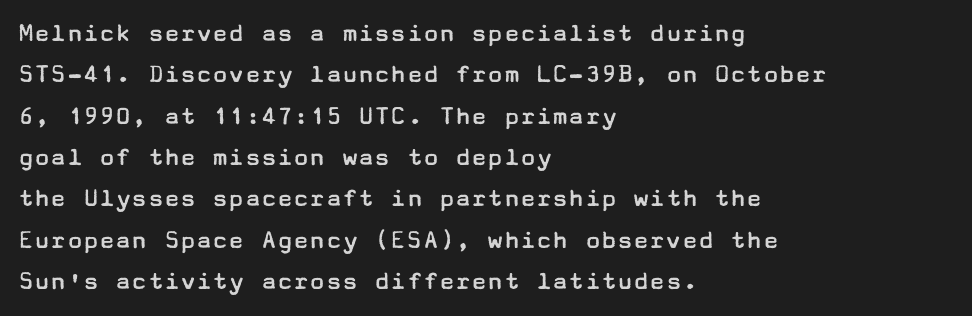
In terms of leading, this rendering sits right in the middle. The lettering stays uniformly vertical, giving the passage a roman look. Decoration check: the copy has no underline. The passage shown is not bold in any degree. How are the letters spaced? Ordinarily, with no added tracking.
